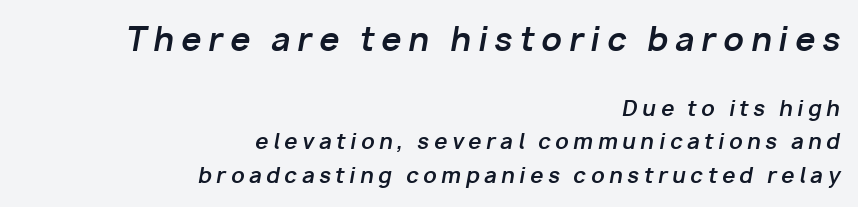
Q: Is the text bold? A: Yes.
Q: Is the text italic (slanted)? A: Yes, it leans right by about 10 degrees.
Q: Is the text underlined? A: No.
Q: How is the paragraph aligned? A: Right-aligned.
Q: Is the spacing between letters normal or unusually wide? A: Unusually wide.
Q: Is the spacing between lines tight, normal or loose? A: Normal.
Q: Which block of text is set in a larger size, the first (top) or the second (bottom)? A: The first (top) one.
Q: Width (condensed, normal, or wide)? A: Normal.
Q: Stroke contrast? A: Low.
Q: x-height? A: Medium.
Q: Monospaced? A: No.
